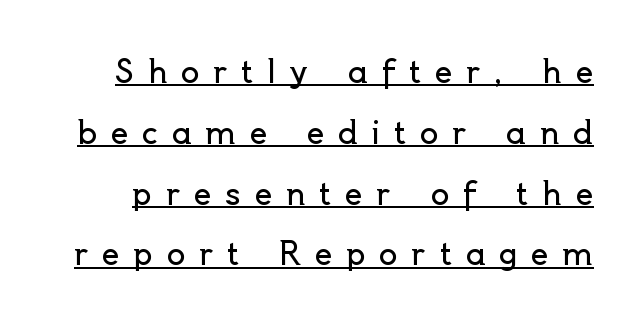
The image shows 31 px regular-weight sans-serif type, upright; set loose line spacing (1.96x), unusually wide letter spacing (+0.44 em), underlined; a small x-height.
